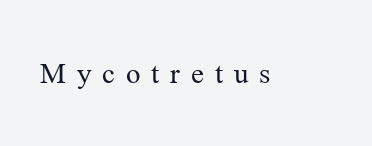
Each letter keeps its own natural width here, so spacing adapts to shape. If you drew a line through each stem, it would be perfectly vertical. Loose tracking; the words dissolve into strings of separated letters. The gap between lines stays unmarked. Are there feet on the stems? There are — it's a serif. The face looks like a standard text weight, possibly lighter.
